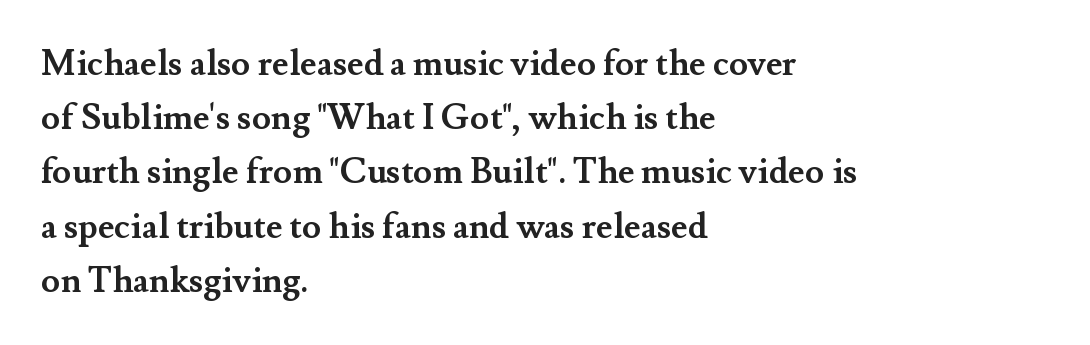
{"serif": "yes", "italic": "no", "bold": "yes", "weight": "semibold", "width": "normal", "stroke_contrast": "medium", "x_height": "small", "monospaced": "no", "underline": "no", "align": "left", "line_spacing": "normal", "line_spacing_ratio": 1.55, "letter_spacing": "normal", "letter_spacing_em": 0.0, "glyph_px": 35}
